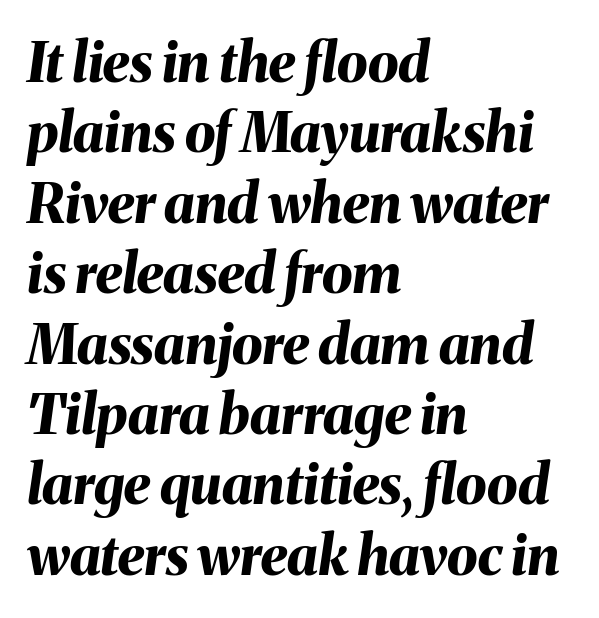
{"italic": "yes", "lean": "right", "slant_degrees": 8, "bold": "yes", "weight": "bold", "width": "normal", "stroke_contrast": "medium", "x_height": "medium", "monospaced": "no", "underline": "no", "align": "left", "line_spacing": "normal", "line_spacing_ratio": 1.28, "letter_spacing": "normal", "letter_spacing_em": 0.0, "glyph_px": 55}
